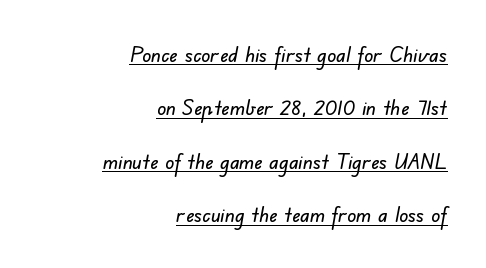
{"underline": "yes", "align": "right", "line_spacing": "loose", "line_spacing_ratio": 2.43, "letter_spacing": "normal", "letter_spacing_em": 0.0, "glyph_px": 22}
